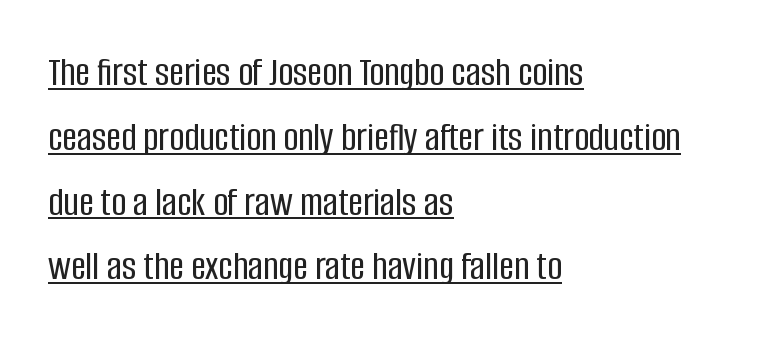
The image shows 41 px condensed sans-serif type, upright; set left-aligned, normal line spacing (1.58x), normal letter spacing, underlined; low stroke contrast and a large x-height.
